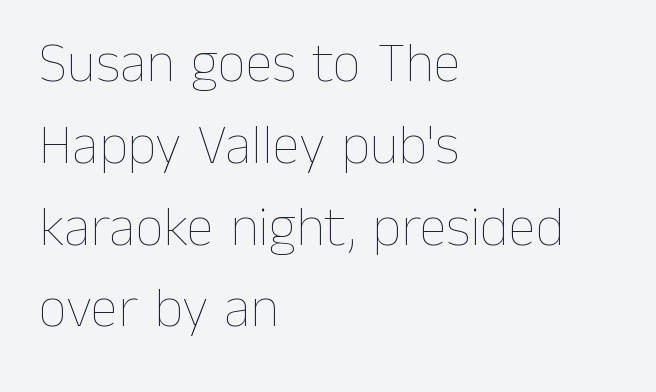
Q: Is the text bold? A: No.
Q: Is the text italic (slanted)? A: No, it is upright.
Q: Is the text underlined? A: No.
Q: How is the paragraph aligned? A: Left-aligned.
Q: Is the spacing between letters normal or unusually wide? A: Normal.
Q: Is the spacing between lines tight, normal or loose? A: Normal.
Q: Width (condensed, normal, or wide)? A: Normal.
Q: Stroke contrast? A: Low.
Q: x-height? A: Medium.
Q: Monospaced? A: No.
